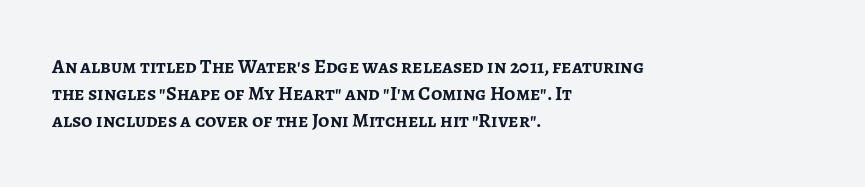
Q: Is the text bold? A: Yes.
Q: Is the text italic (slanted)? A: No, it is upright.
Q: Is the text underlined? A: No.
Q: How is the paragraph aligned? A: Left-aligned.
Q: Is the spacing between letters normal or unusually wide? A: Normal.
Q: Is the spacing between lines tight, normal or loose? A: Normal.
